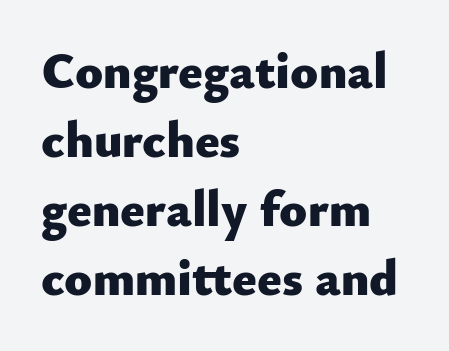
The image shows 51 px heavy sans-serif type, upright; set left-aligned, normal line spacing (1.35x), normal letter spacing, not underlined; low stroke contrast and a small x-height.
